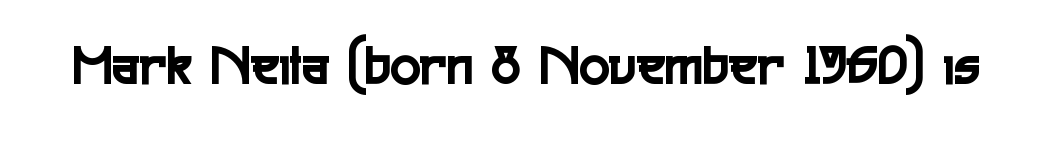
This rendering features lettering with no underline. The characters display no serif detailing; their extremities are plain. Think of a printed novel: that variable character pitch is what you see here. How are the letters spaced? Ordinarily, with no added tracking. Style check: upright.
